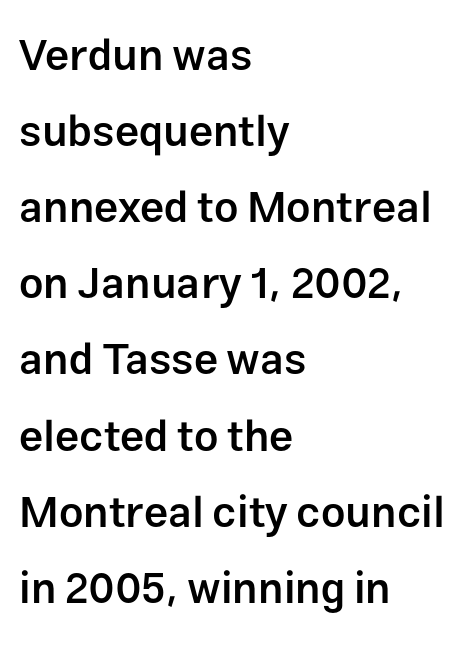
The image shows 43 px semibold sans-serif type, upright; set left-aligned, line spacing 1.77x, normal letter spacing, not underlined; low stroke contrast and a medium x-height.
